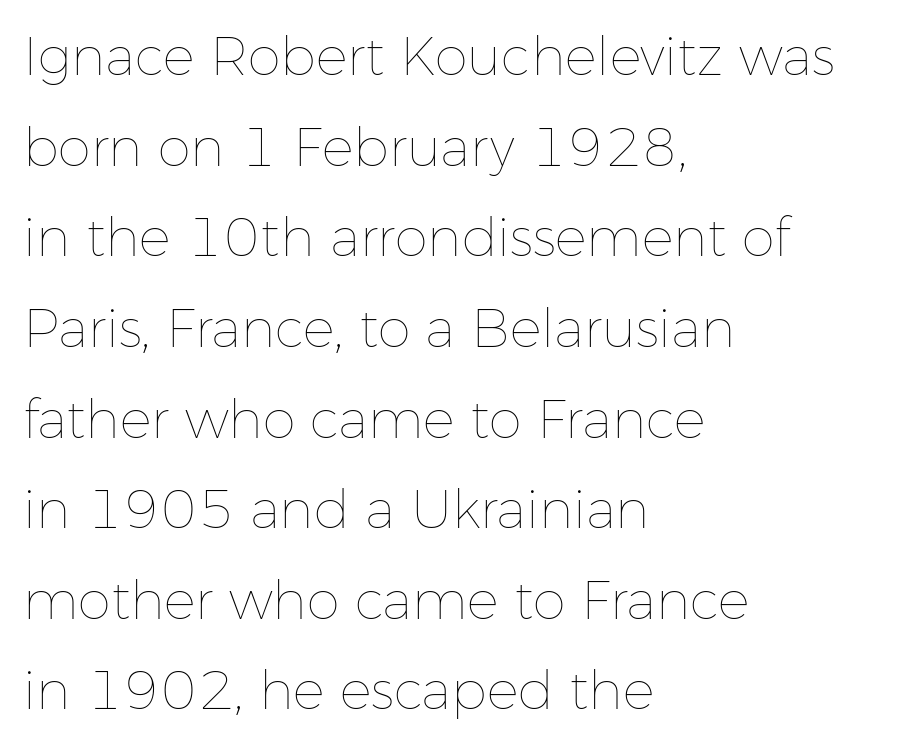
The image shows 53 px thin type, upright; set left-aligned, line spacing 1.71x, normal letter spacing, not underlined; low stroke contrast and a medium x-height.
